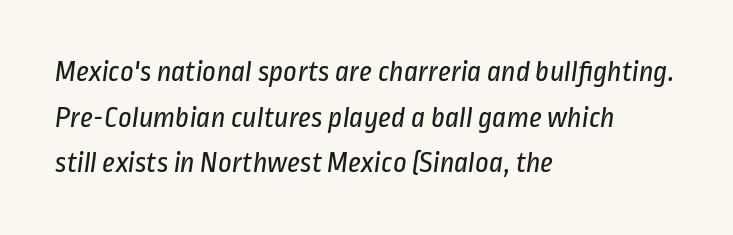
Q: Is the text bold? A: No.
Q: Is the typeface a serif or a sans-serif typeface? A: Sans-serif.
Q: Is the text underlined? A: No.
Q: How is the paragraph aligned? A: Left-aligned.
Q: Is the spacing between letters normal or unusually wide? A: Normal.
Q: Is the spacing between lines tight, normal or loose? A: Normal.
Q: Width (condensed, normal, or wide)? A: Condensed.
Q: Stroke contrast? A: Low.
Q: x-height? A: Medium.
Q: Monospaced? A: No.
